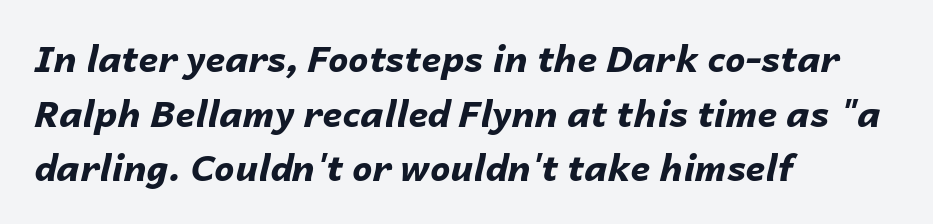
Q: Is the text bold? A: Yes.
Q: Is the text italic (slanted)? A: Yes, it leans right by about 14 degrees.
Q: Is the text underlined? A: No.
Q: How is the paragraph aligned? A: Left-aligned.
Q: Is the spacing between letters normal or unusually wide? A: Normal.
Q: Is the spacing between lines tight, normal or loose? A: Normal.
Q: Width (condensed, normal, or wide)? A: Normal.
Q: Stroke contrast? A: Low.
Q: x-height? A: Medium.
Q: Monospaced? A: No.
